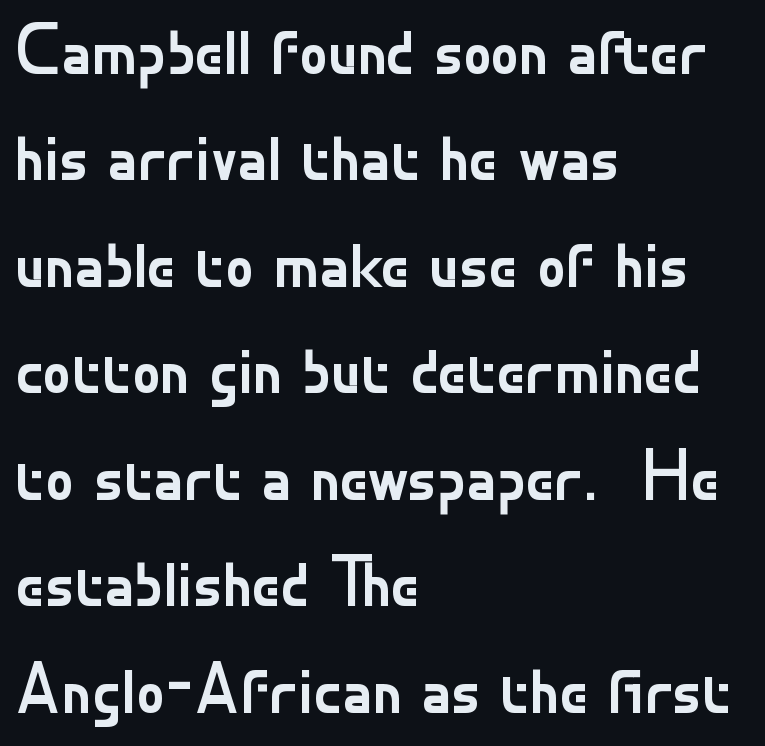
Q: Is the text bold? A: No.
Q: Is the text italic (slanted)? A: No, it is upright.
Q: Is the typeface a serif or a sans-serif typeface? A: Sans-serif.
Q: Is the text underlined? A: No.
Q: How is the paragraph aligned? A: Left-aligned.
Q: Is the spacing between letters normal or unusually wide? A: Normal.
Q: Is the spacing between lines tight, normal or loose? A: Normal.
Q: Width (condensed, normal, or wide)? A: Normal.
Q: Stroke contrast? A: Low.
Q: x-height? A: Small.
Q: Monospaced? A: No.
